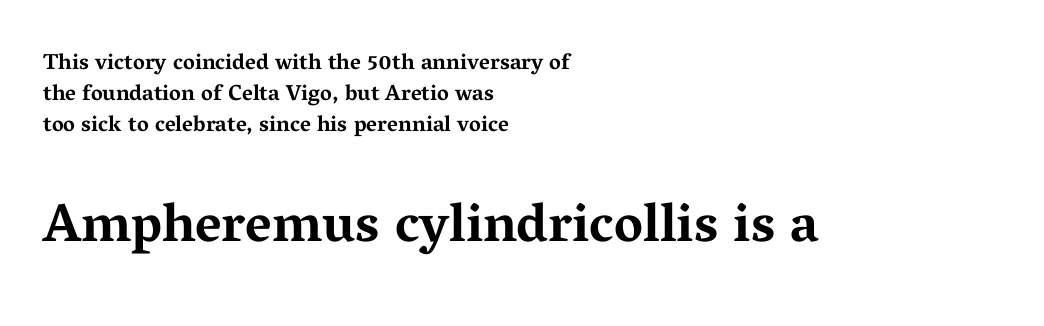
{"serif": "yes", "italic": "no", "bold": "yes", "weight": "bold", "width": "wide", "stroke_contrast": "medium", "x_height": "medium", "monospaced": "no", "underline": "no", "align": "left", "line_spacing": "normal", "line_spacing_ratio": 1.41, "letter_spacing": "normal", "letter_spacing_em": 0.0, "larger_block": "second", "size_ratio": 2.45, "glyph_px": 54}
